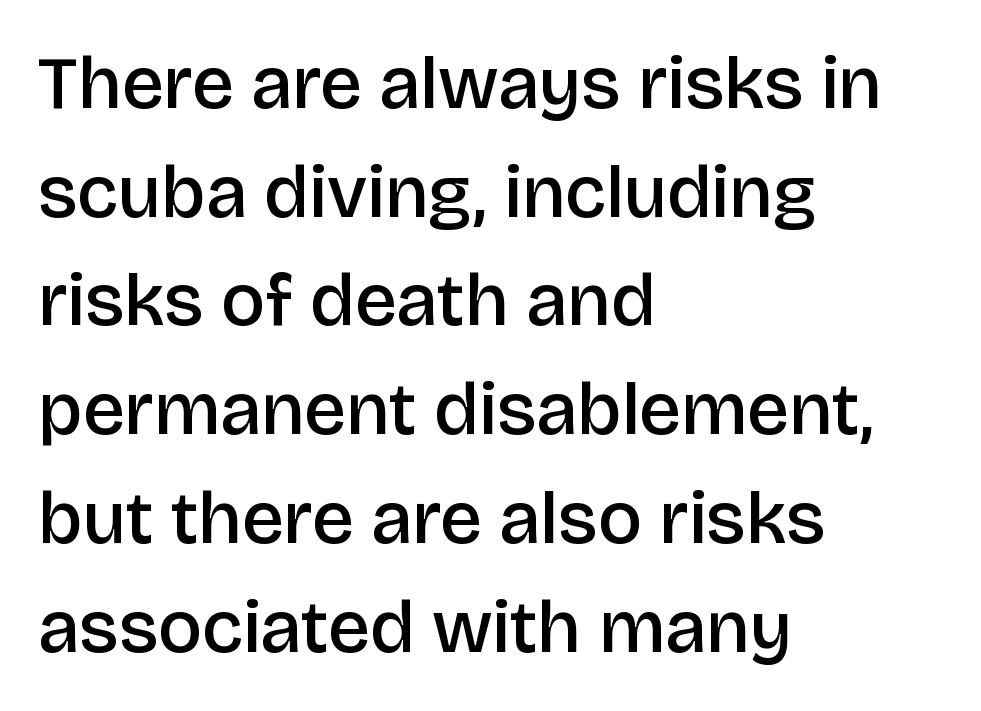
{"serif": "no", "italic": "no", "bold": "semi", "weight": "semibold", "width": "normal", "stroke_contrast": "low", "x_height": "large", "monospaced": "no", "underline": "no", "align": "left", "line_spacing": "normal", "line_spacing_ratio": 1.45, "letter_spacing": "normal", "letter_spacing_em": 0.0, "glyph_px": 75}
